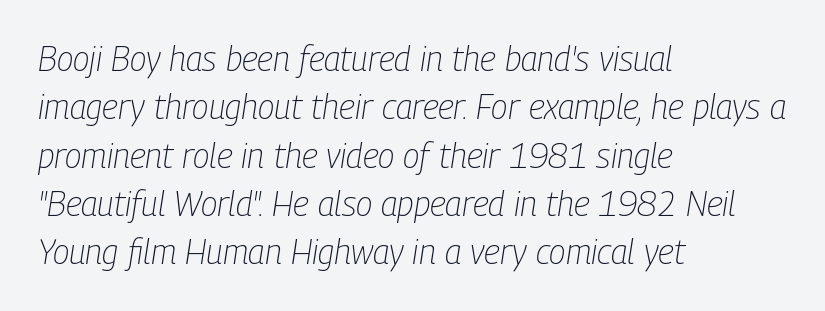
{"italic": "yes", "lean": "right", "slant_degrees": 9, "bold": "no", "weight": "light", "width": "condensed", "stroke_contrast": "low", "x_height": "medium", "monospaced": "no", "underline": "no", "align": "left", "line_spacing": "normal", "line_spacing_ratio": 1.42, "letter_spacing": "normal", "letter_spacing_em": 0.0, "glyph_px": 34}
